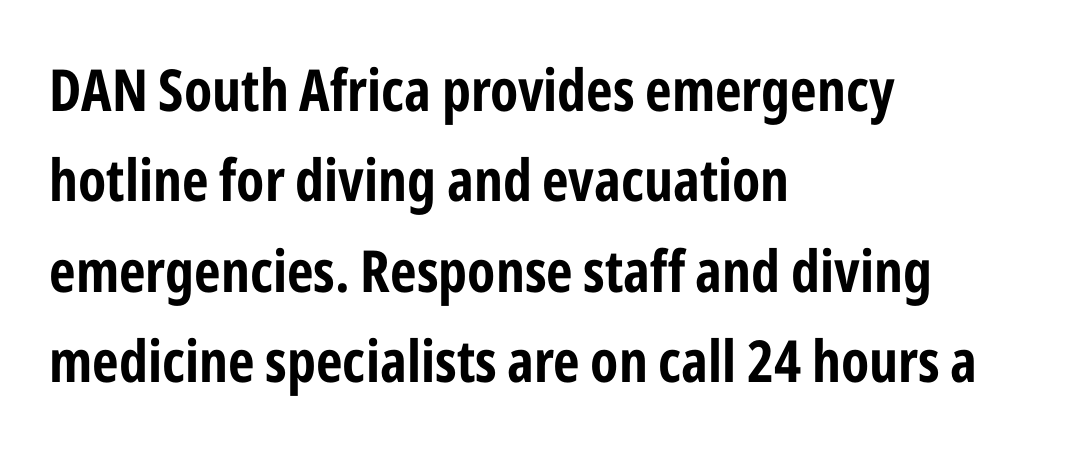
The image shows 58 px bold, condensed sans-serif type, upright; set left-aligned, normal line spacing (1.56x), normal letter spacing, not underlined; low stroke contrast and a medium x-height.
